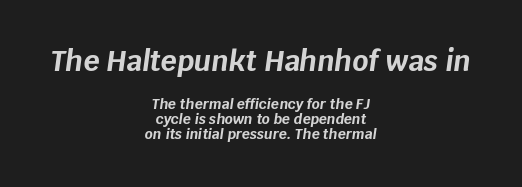
The image shows 28 px bold type, italic (leaning right); set centered, tight line spacing (1.07x), normal letter spacing, not underlined; the first (top) block is 2.0x larger; low stroke contrast and a large x-height.
